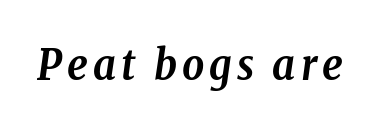
Looks like regular typesetting: each glyph gets only the width it needs. Bare-footed words on every line. Serif or sans? Serif — the stroke terminals have little feet. Emphasis by weight is at full strength: bold. There's an unmistakable incline to the writing here.
